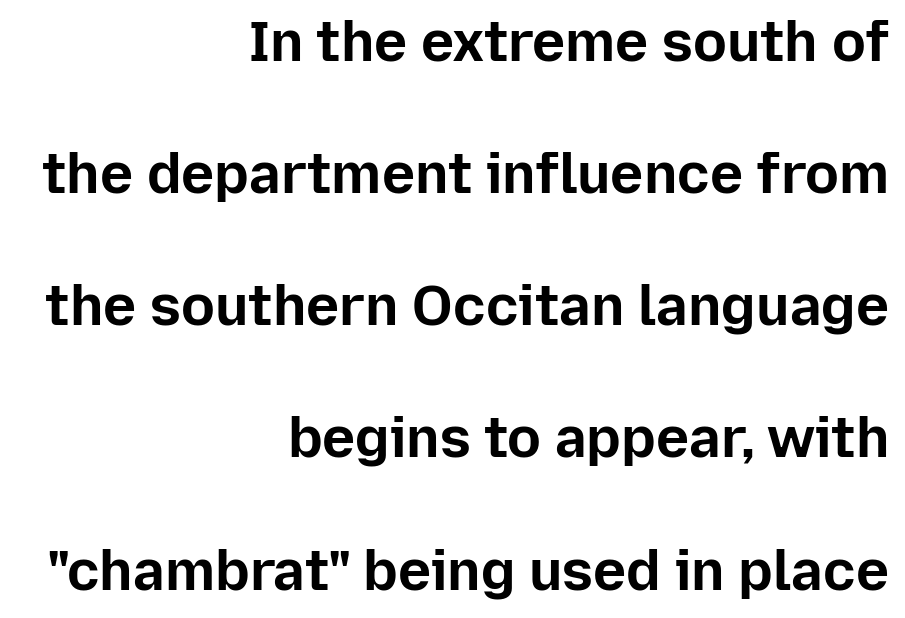
The image shows 56 px bold sans-serif type, upright; set right-aligned, loose line spacing (2.36x), normal letter spacing, not underlined; low stroke contrast and a medium x-height.
